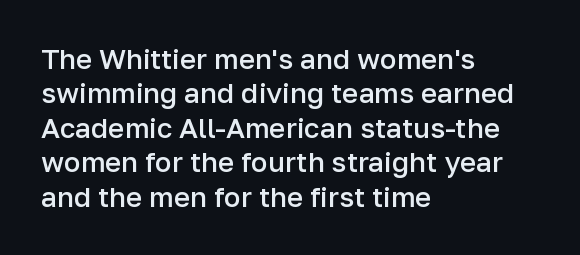
The image shows 28 px semibold sans-serif type, upright; set left-aligned, line spacing 1.23x, normal letter spacing, not underlined; low stroke contrast and a medium x-height.
